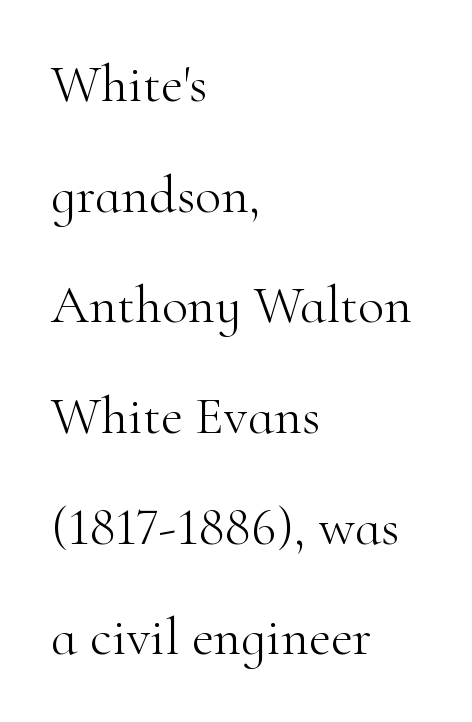
{"serif": "yes", "italic": "no", "bold": "no", "weight": "light", "width": "normal", "stroke_contrast": "high", "x_height": "small", "monospaced": "no", "underline": "no", "align": "left", "line_spacing": "loose", "line_spacing_ratio": 2.05, "letter_spacing": "normal", "letter_spacing_em": 0.0, "glyph_px": 54}
